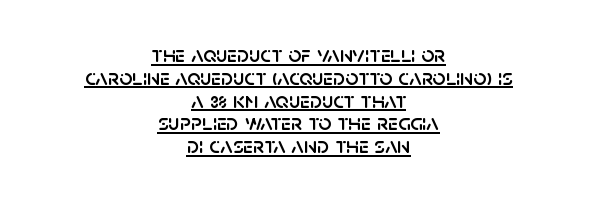
{"italic": "no", "underline": "yes", "align": "center", "line_spacing": "tight", "line_spacing_ratio": 0.99, "letter_spacing": "normal", "letter_spacing_em": 0.0, "glyph_px": 23}
